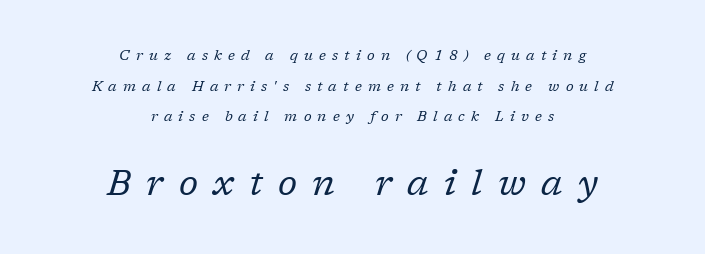
Summary of vertical rhythm: relaxed, with wide interline spacing. Substantial extra tracking has been applied to these lines. Each line is balanced around a shared central axis. The second block has been scaled up relative to the first. Type style note: has serifs. Quick note: underline off.
